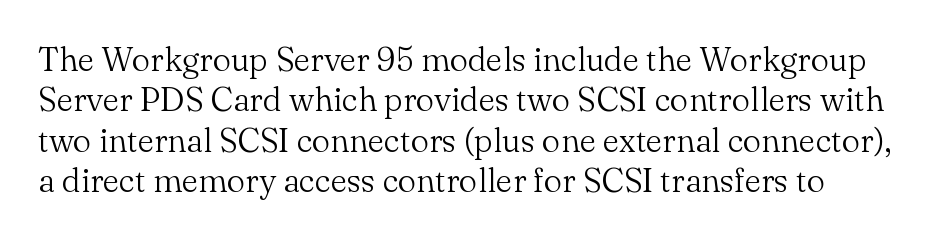
Q: Is the text bold? A: No.
Q: Is the text italic (slanted)? A: No, it is upright.
Q: Is the typeface a serif or a sans-serif typeface? A: Serif.
Q: Is the text underlined? A: No.
Q: Is the spacing between letters normal or unusually wide? A: Normal.
Q: Width (condensed, normal, or wide)? A: Normal.
Q: Stroke contrast? A: Medium.
Q: x-height? A: Small.
Q: Monospaced? A: No.
